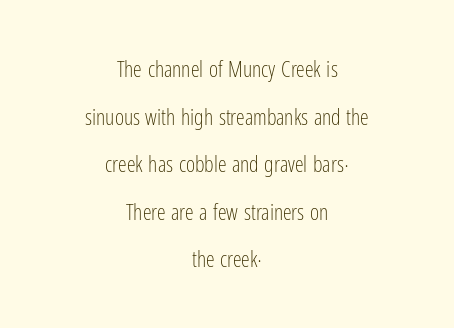
The image shows 22 px text type, upright; set centered, loose line spacing (2.16x), normal letter spacing, not underlined.
